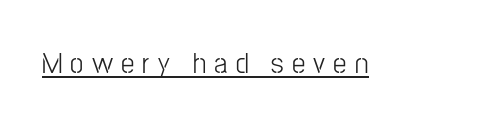
Q: Is the text bold? A: No.
Q: Is the text italic (slanted)? A: No, it is upright.
Q: Is the typeface a serif or a sans-serif typeface? A: Sans-serif.
Q: Is the text underlined? A: Yes.
Q: Is the spacing between letters normal or unusually wide? A: Unusually wide.
Q: Width (condensed, normal, or wide)? A: Condensed.
Q: Stroke contrast? A: Low.
Q: x-height? A: Medium.
Q: Monospaced? A: No.
